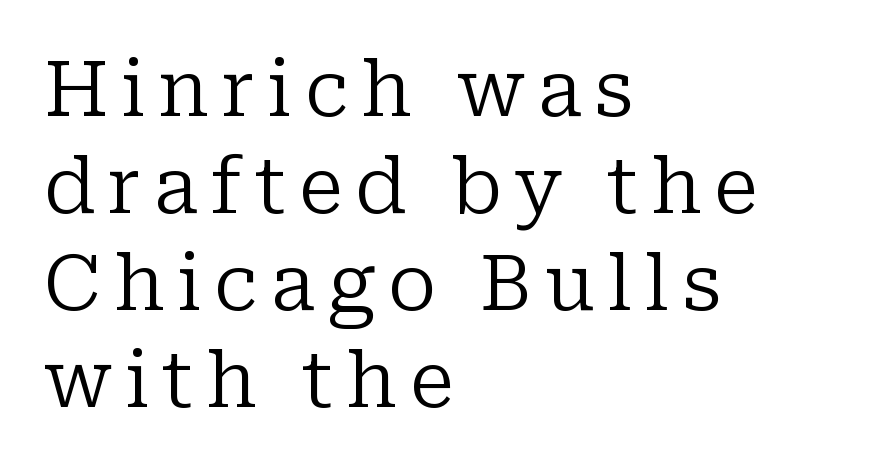
The image shows 77 px regular-weight serif type, upright; set left-aligned, normal line spacing (1.26x), not underlined; low stroke contrast and a medium x-height.
